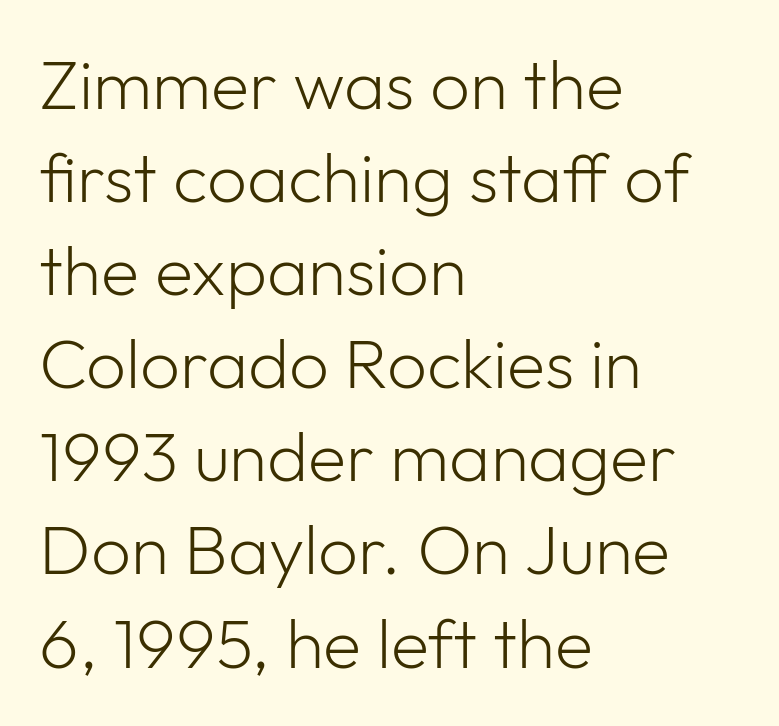
The image shows 70 px light sans-serif type, upright; set left-aligned, normal line spacing (1.33x), normal letter spacing, not underlined; low stroke contrast and a medium x-height.
